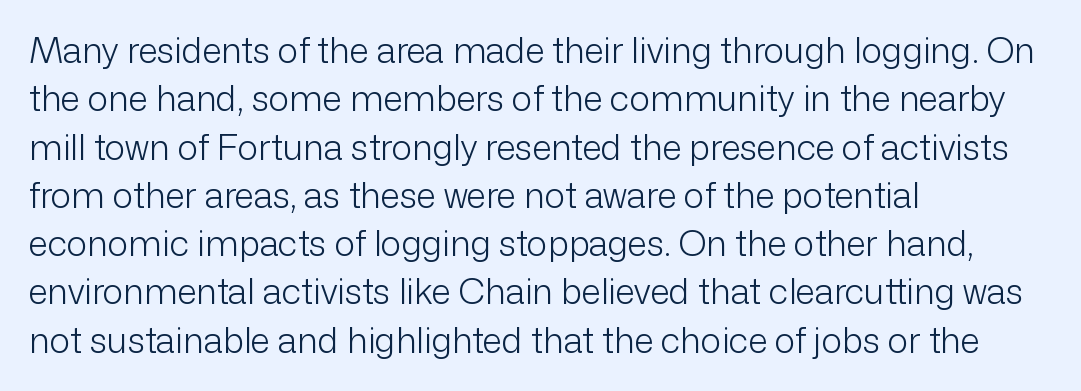
Q: Is the text bold? A: No.
Q: Is the text italic (slanted)? A: No, it is upright.
Q: Is the typeface a serif or a sans-serif typeface? A: Sans-serif.
Q: Is the text underlined? A: No.
Q: How is the paragraph aligned? A: Left-aligned.
Q: Is the spacing between letters normal or unusually wide? A: Normal.
Q: Is the spacing between lines tight, normal or loose? A: Normal.
Q: Width (condensed, normal, or wide)? A: Normal.
Q: Stroke contrast? A: Low.
Q: x-height? A: Medium.
Q: Monospaced? A: No.
